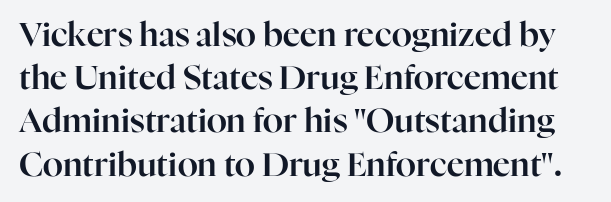
{"serif": "yes", "italic": "no", "width": "normal", "stroke_contrast": "high", "x_height": "medium", "monospaced": "no", "underline": "no", "line_spacing": "normal", "line_spacing_ratio": 1.31, "letter_spacing": "normal", "letter_spacing_em": 0.0, "glyph_px": 33}
